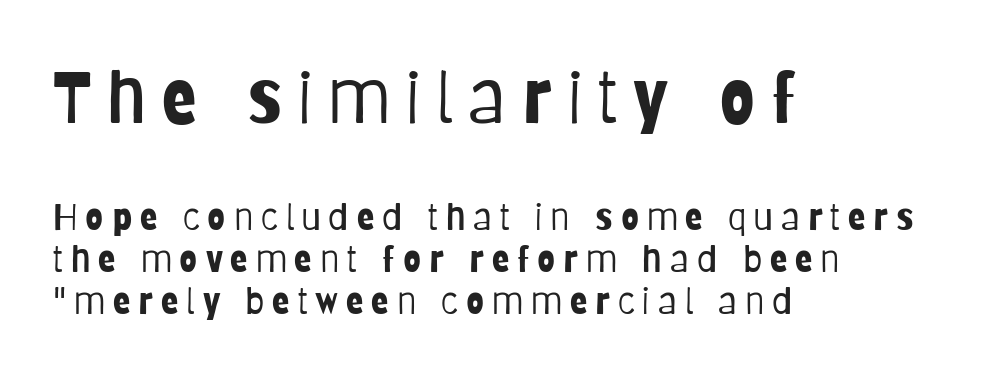
Q: Is the text bold? A: No.
Q: Is the text italic (slanted)? A: No, it is upright.
Q: Is the typeface a serif or a sans-serif typeface? A: Sans-serif.
Q: Is the text underlined? A: No.
Q: How is the paragraph aligned? A: Left-aligned.
Q: Is the spacing between letters normal or unusually wide? A: Unusually wide.
Q: Which block of text is set in a larger size, the first (top) or the second (bottom)? A: The first (top) one.
Q: Width (condensed, normal, or wide)? A: Condensed.
Q: Stroke contrast? A: Low.
Q: x-height? A: Large.
Q: Monospaced? A: No.
